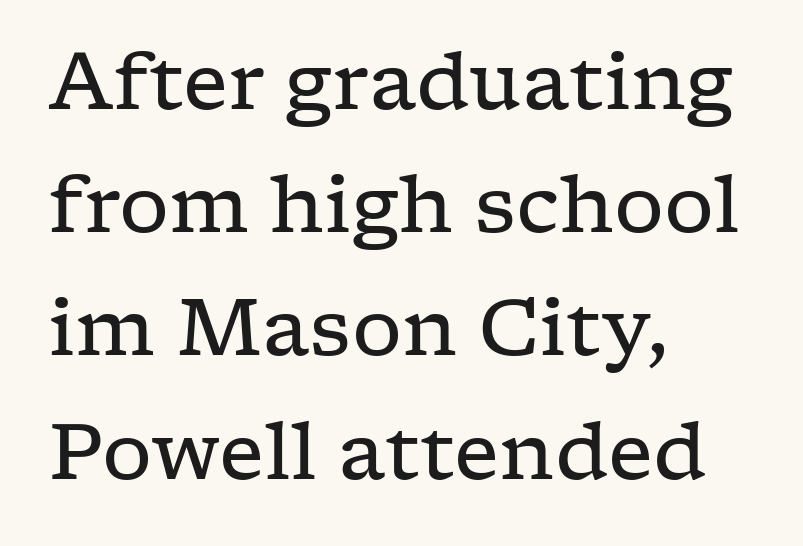
The rag falls on the right side of this text block. Do the letters lean? They stand straight. A typesetter would call this leading conventional body-copy spacing. Serifs: yes, visible at the terminals of the letterforms.
